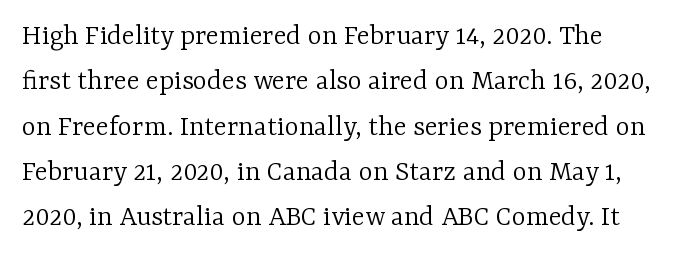
Q: Is the text bold? A: No.
Q: Is the text italic (slanted)? A: No, it is upright.
Q: Is the typeface a serif or a sans-serif typeface? A: Serif.
Q: Is the text underlined? A: No.
Q: Is the spacing between letters normal or unusually wide? A: Normal.
Q: Is the spacing between lines tight, normal or loose? A: Normal.
Q: Width (condensed, normal, or wide)? A: Normal.
Q: Stroke contrast? A: Low.
Q: x-height? A: Medium.
Q: Monospaced? A: No.
